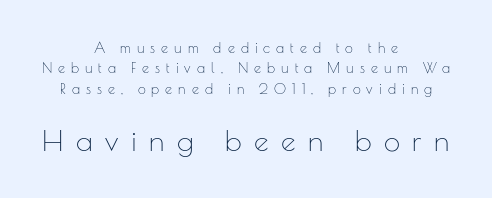
The image shows 29 px thin sans-serif type, upright; set centered, normal line spacing (1.45x), unusually wide letter spacing (+0.43 em), not underlined; the second (bottom) block is 2.07x larger; low stroke contrast and a small x-height.
